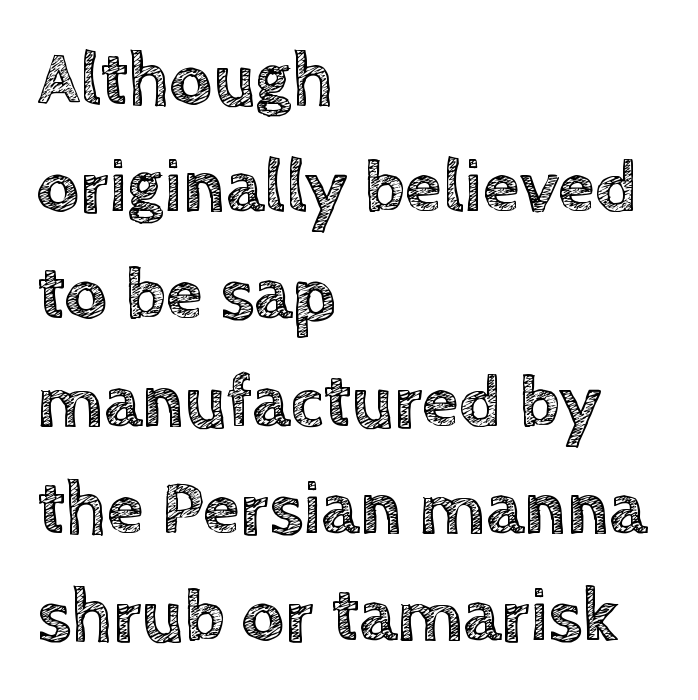
The image shows 75 px text type, upright; set left-aligned, normal line spacing (1.43x), normal letter spacing, not underlined; a large x-height.
